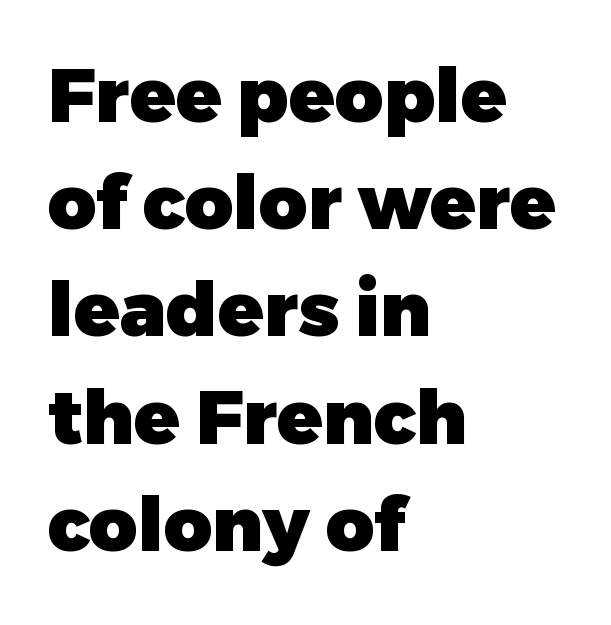
Q: Is the text bold? A: Yes.
Q: Is the text italic (slanted)? A: No, it is upright.
Q: Is the typeface a serif or a sans-serif typeface? A: Sans-serif.
Q: Is the text underlined? A: No.
Q: How is the paragraph aligned? A: Left-aligned.
Q: Is the spacing between letters normal or unusually wide? A: Normal.
Q: Is the spacing between lines tight, normal or loose? A: Normal.
Q: Width (condensed, normal, or wide)? A: Normal.
Q: Stroke contrast? A: Low.
Q: x-height? A: Medium.
Q: Monospaced? A: No.
